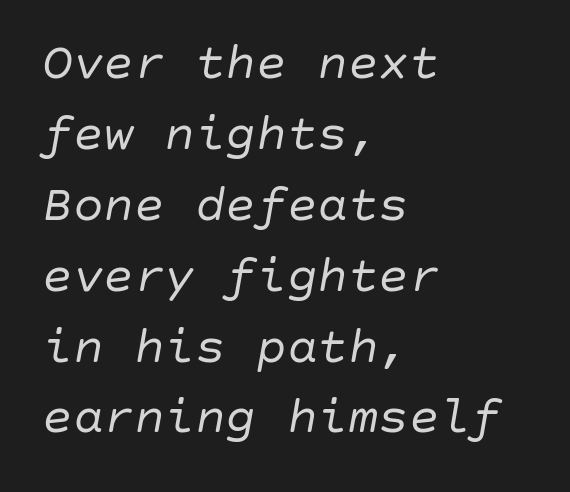
Q: Is the text bold? A: No.
Q: Is the text italic (slanted)? A: Yes, it leans right by about 10 degrees.
Q: Is the text underlined? A: No.
Q: How is the paragraph aligned? A: Left-aligned.
Q: Is the spacing between letters normal or unusually wide? A: Normal.
Q: Is the spacing between lines tight, normal or loose? A: Normal.
Q: Width (condensed, normal, or wide)? A: Normal.
Q: Stroke contrast? A: Low.
Q: x-height? A: Large.
